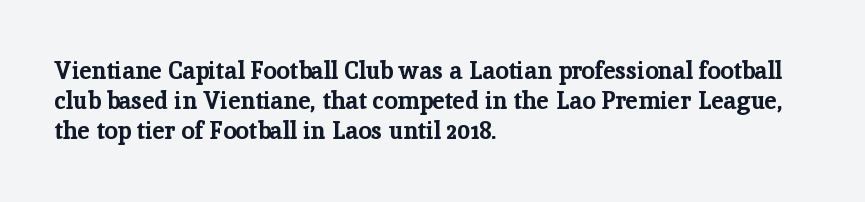
The ragged edge is on the right, which tells us the setting is flush left. The space beneath each line is pristine and unruled. This rendering leaves character spacing at its baseline value. The passage shown stacks its lines at a standard gap. Italic? Not at all — the glyphs are vertical. Emphasis by weight is at full strength: bold.
